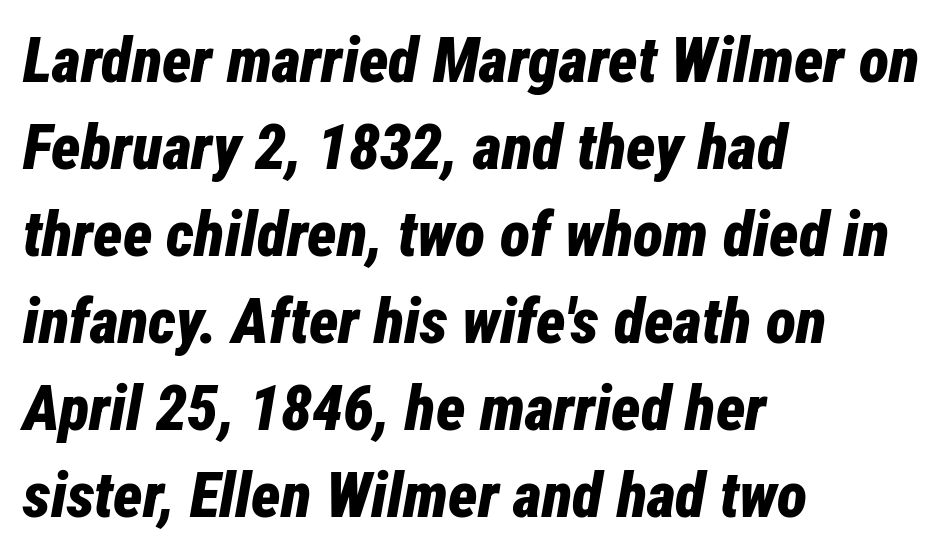
Caption: bold face, heavy strokes. Looks like regular typesetting: each glyph gets only the width it needs. Leftover space on each line is placed entirely after the last word. Quick note: interline space is typical.
